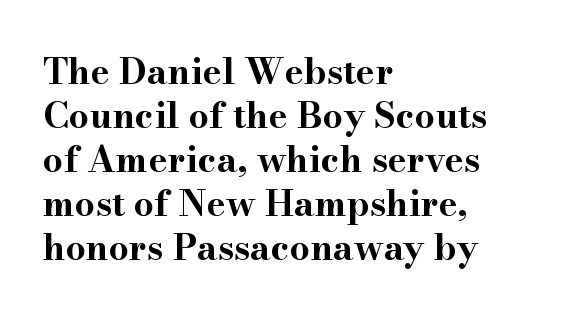
Standard letterfit; no display-style spreading of the glyphs. The type sits square on the baseline with zero lean. The paragraph shown leans on its left margin. Underlining? Definitely not there. This sample has the flowing, uneven cadence of proportional lettering.
